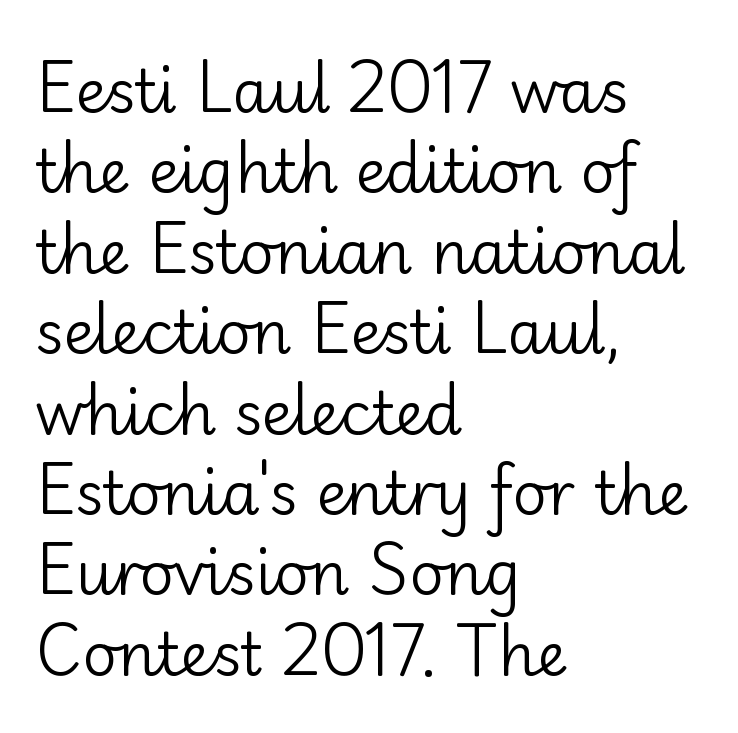
The image shows 60 px regular-weight sans-serif type, upright; set left-aligned, normal line spacing (1.34x), normal letter spacing, not underlined; low stroke contrast and a small x-height.
